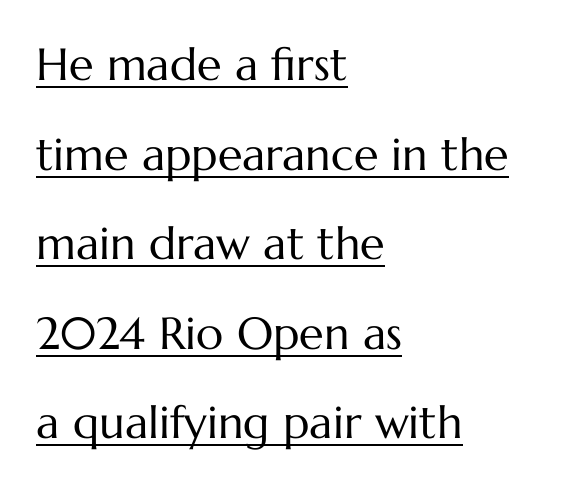
Q: Is the text bold? A: No.
Q: Is the text italic (slanted)? A: No, it is upright.
Q: Is the text underlined? A: Yes.
Q: How is the paragraph aligned? A: Left-aligned.
Q: Is the spacing between letters normal or unusually wide? A: Normal.
Q: Is the spacing between lines tight, normal or loose? A: Loose.
Q: Width (condensed, normal, or wide)? A: Normal.
Q: Stroke contrast? A: Medium.
Q: x-height? A: Medium.
Q: Monospaced? A: No.
